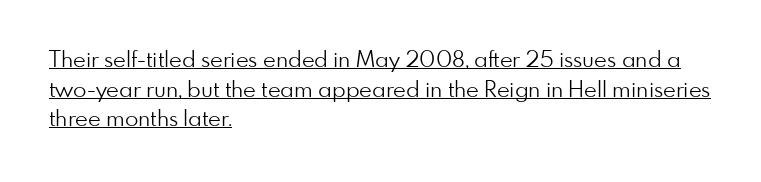
{"italic": "no", "bold": "no", "underline": "yes", "align": "left", "line_spacing": "normal", "line_spacing_ratio": 1.35, "letter_spacing": "normal", "letter_spacing_em": 0.0, "glyph_px": 22}
